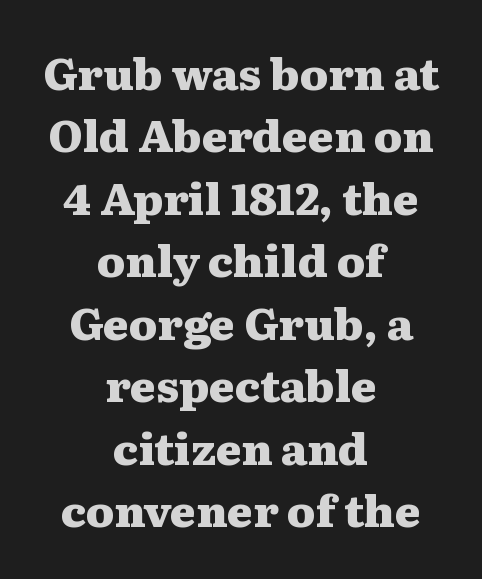
Q: Is the text bold? A: Yes.
Q: Is the text italic (slanted)? A: No, it is upright.
Q: Is the typeface a serif or a sans-serif typeface? A: Serif.
Q: Is the text underlined? A: No.
Q: How is the paragraph aligned? A: Centered.
Q: Is the spacing between letters normal or unusually wide? A: Normal.
Q: Is the spacing between lines tight, normal or loose? A: Normal.
Q: Width (condensed, normal, or wide)? A: Wide.
Q: Stroke contrast? A: Medium.
Q: x-height? A: Medium.
Q: Monospaced? A: No.
